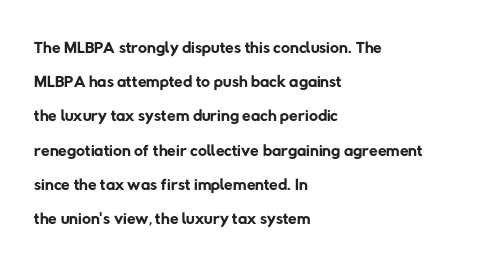
A clean baseline with only descenders dipping below it. Counters stay open thanks to moderate or lighter strokes. Words appear dense and cohesive because spacing is normal. Quick note: interline space is typical. Alignment: flush left.
